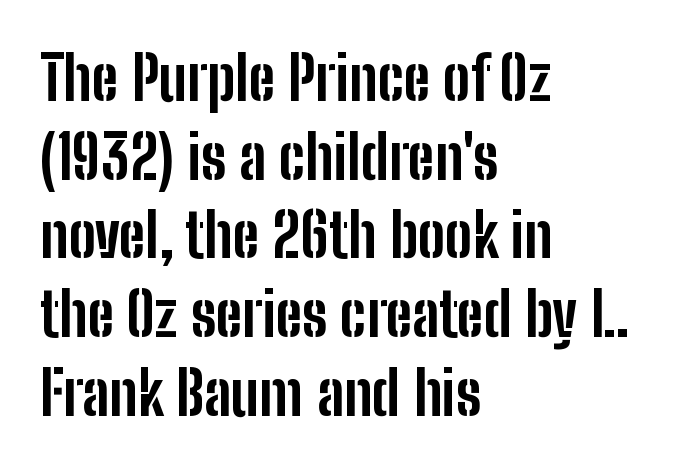
The image shows 61 px bold, condensed sans-serif type, upright; set left-aligned, normal line spacing (1.29x), normal letter spacing, not underlined; low stroke contrast and a medium x-height.
